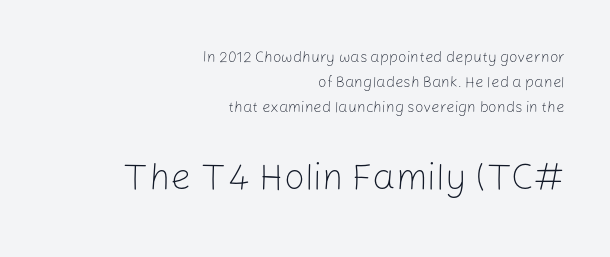
The image shows 37 px light sans-serif type, upright; set right-aligned, normal line spacing (1.66x), normal letter spacing, not underlined; the second (bottom) block is 2.47x larger; low stroke contrast and a medium x-height.
